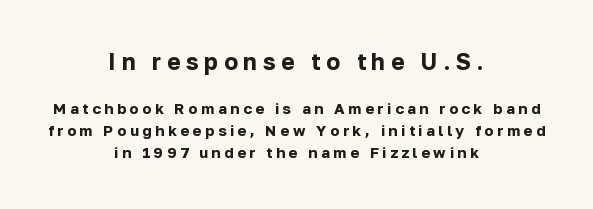
Look at the glyph heights: the upper group is clearly the bigger setting. This sample keeps an unexceptional amount of space between lines. Look at the tracking — it's clearly loosened, letters drifting apart. A roman cut, with each character standing at attention. Strong, thick strokes mark this as bold type. Teacher's note: observe the equal gaps on both sides — that is centered alignment.
